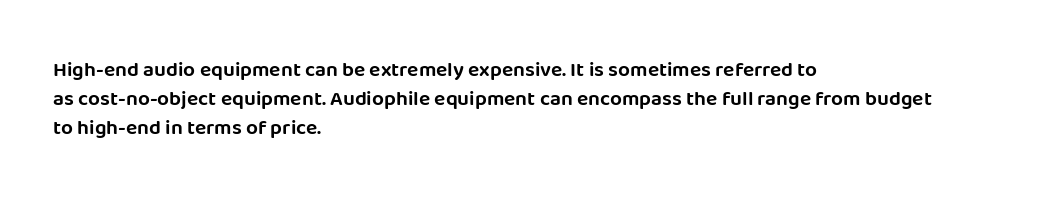
Does the leading feel generous? No, just average. Nobody touched the tracking dial on this one. This is the regular roman posture of the typeface. Visually the block forms a straight wall on the left and a jagged coastline on the right.
